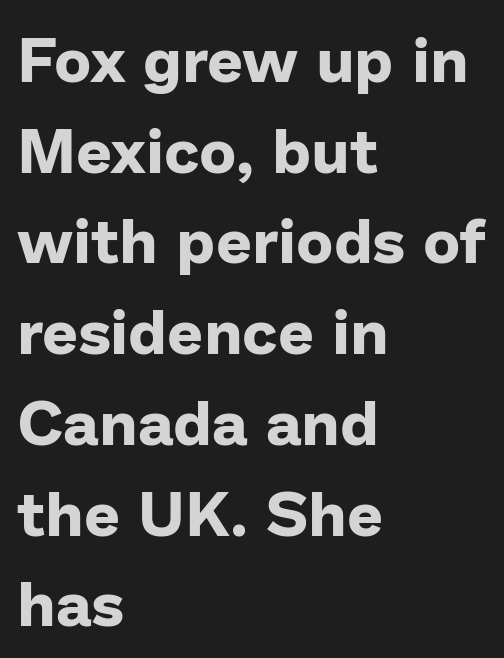
The rendering uses a bold face; every stroke is thick and dark. It's the straight-up-and-down kind of type. The gaps between neighbouring characters are ordinary and unremarkable. Descender tails drop into unmarked territory.
